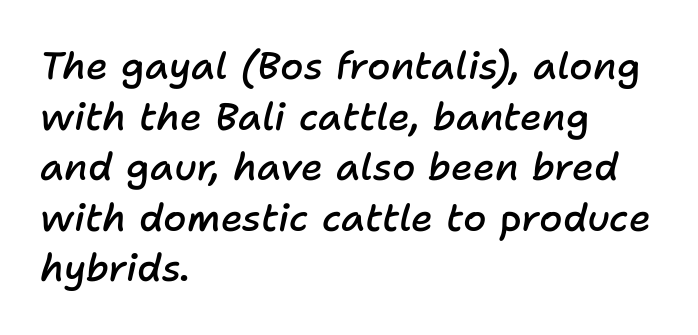
Q: Is the text bold? A: Semi-bold.
Q: Is the text italic (slanted)? A: Yes, it leans right by about 11 degrees.
Q: Is the text underlined? A: No.
Q: How is the paragraph aligned? A: Left-aligned.
Q: Is the spacing between letters normal or unusually wide? A: Normal.
Q: Is the spacing between lines tight, normal or loose? A: Normal.
Q: Width (condensed, normal, or wide)? A: Normal.
Q: Stroke contrast? A: Low.
Q: x-height? A: Medium.
Q: Monospaced? A: No.
